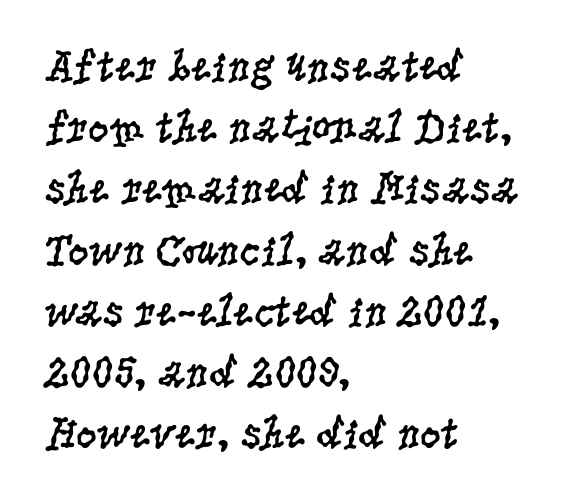
Typographically, this falls in the serif category. These lines sit exactly where default settings would place them. Proportional: the letters do not fall into vertical columns.
